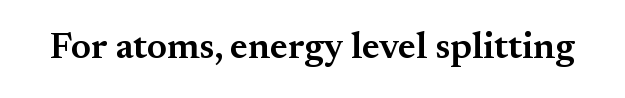
{"serif": "yes", "italic": "no", "bold": "semi", "weight": "semibold", "width": "normal", "stroke_contrast": "medium", "x_height": "small", "monospaced": "no", "underline": "no", "letter_spacing": "normal", "letter_spacing_em": 0.0, "glyph_px": 37}
